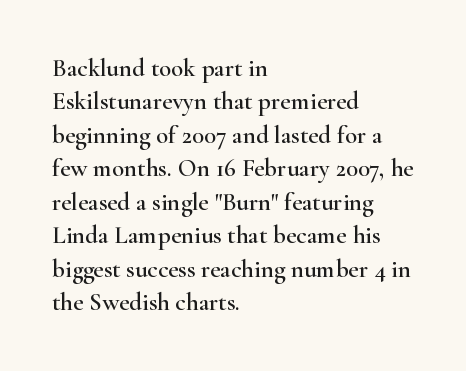
Q: Is the text italic (slanted)? A: No, it is upright.
Q: Is the text underlined? A: No.
Q: How is the paragraph aligned? A: Left-aligned.
Q: Is the spacing between letters normal or unusually wide? A: Normal.
Q: Is the spacing between lines tight, normal or loose? A: Normal.
